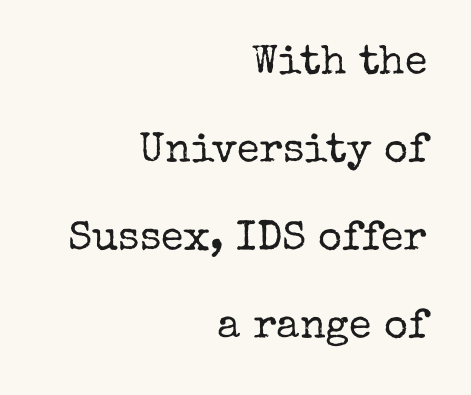
What's the leading like? Stretched, with rows far apart. Ink coverage per letter is moderate at most. Compared with a flush-left layout, this one pins lines to the opposite, right side. This is roman type, the default non-slanted kind. The zone under the glyphs is completely vacant. Serifs: yes, visible at the terminals of the letterforms.
